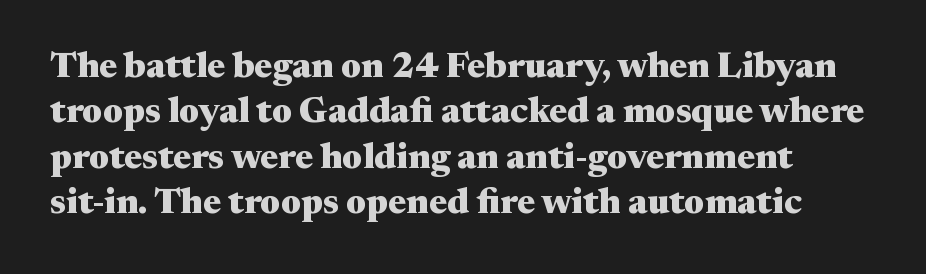
Q: Is the text bold? A: Yes.
Q: Is the text italic (slanted)? A: No, it is upright.
Q: Is the typeface a serif or a sans-serif typeface? A: Serif.
Q: Is the text underlined? A: No.
Q: How is the paragraph aligned? A: Left-aligned.
Q: Is the spacing between letters normal or unusually wide? A: Normal.
Q: Is the spacing between lines tight, normal or loose? A: Normal.
Q: Width (condensed, normal, or wide)? A: Wide.
Q: Stroke contrast? A: Medium.
Q: x-height? A: Medium.
Q: Monospaced? A: No.
